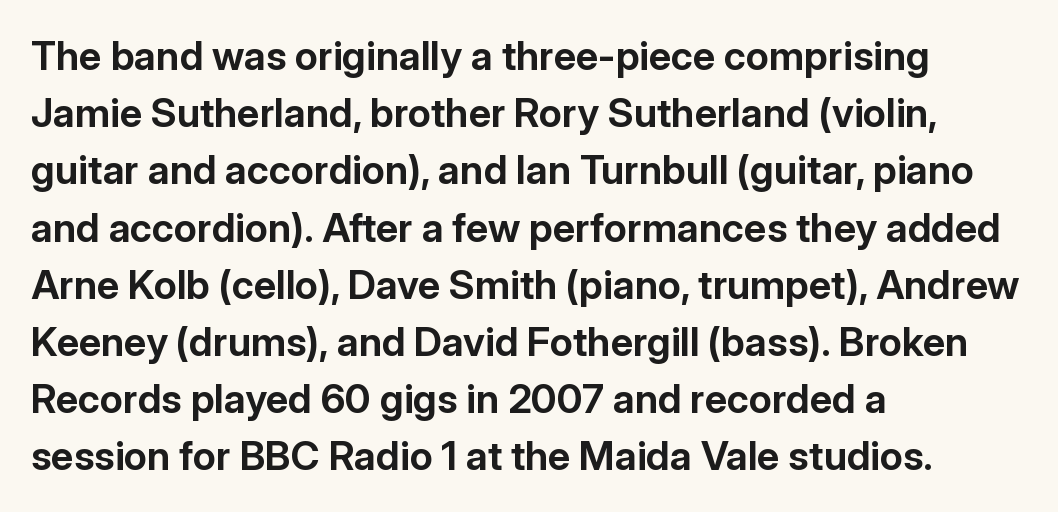
{"serif": "no", "italic": "no", "bold": "yes", "weight": "bold", "width": "normal", "stroke_contrast": "low", "x_height": "medium", "monospaced": "no", "underline": "no", "align": "left", "line_spacing": "normal", "line_spacing_ratio": 1.43, "letter_spacing": "normal", "letter_spacing_em": 0.0, "glyph_px": 40}
